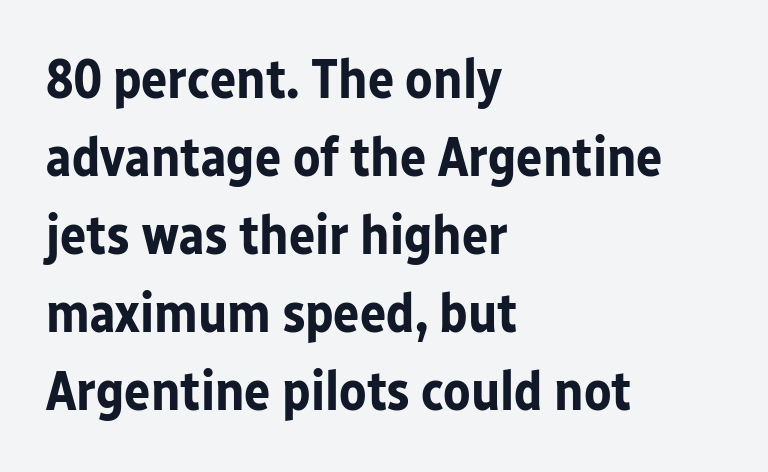
The image shows 55 px bold sans-serif type, upright; set left-aligned, normal line spacing (1.42x), normal letter spacing, not underlined; low stroke contrast and a medium x-height.
